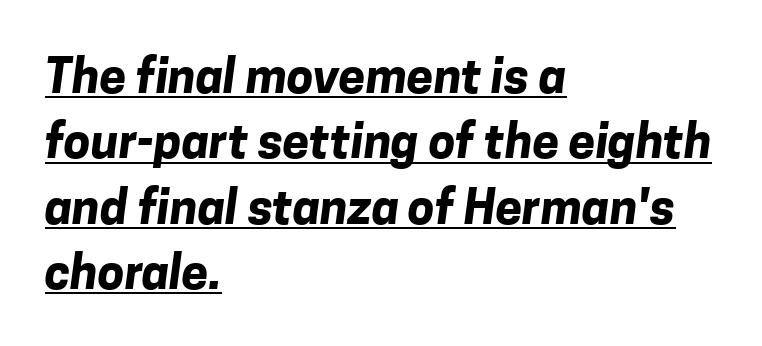
The image shows 48 px bold sans-serif type; set left-aligned, normal line spacing (1.36x), normal letter spacing, underlined; low stroke contrast and a medium x-height.
